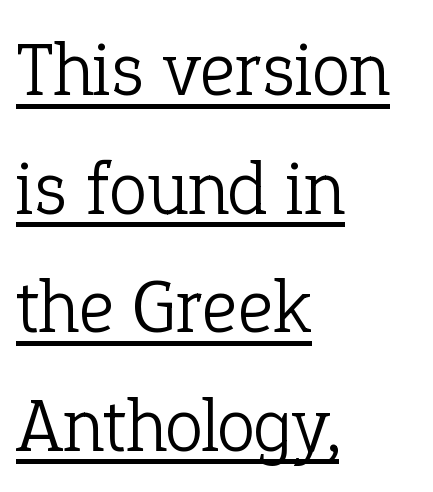
The image shows 77 px light serif type, upright; set left-aligned, normal line spacing (1.54x), normal letter spacing, underlined; low stroke contrast and a medium x-height.
